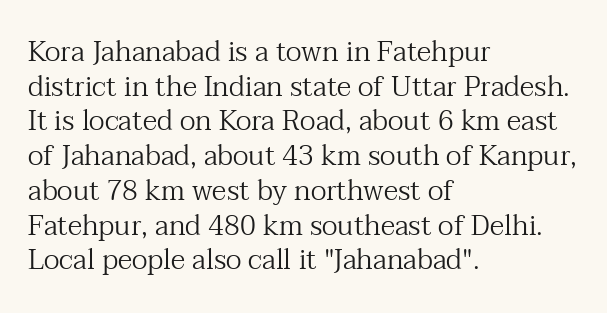
{"serif": "yes", "italic": "no", "bold": "no", "weight": "regular", "width": "normal", "stroke_contrast": "medium", "x_height": "medium", "monospaced": "no", "underline": "no", "align": "left", "line_spacing_ratio": 1.24, "letter_spacing": "normal", "letter_spacing_em": 0.0, "glyph_px": 28}
